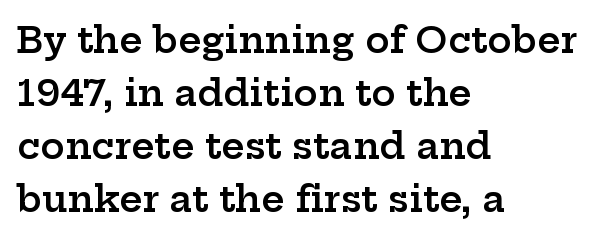
{"serif": "yes", "italic": "no", "bold": "semi", "weight": "semibold", "width": "wide", "stroke_contrast": "low", "x_height": "medium", "monospaced": "no", "underline": "no", "align": "left", "line_spacing": "normal", "line_spacing_ratio": 1.47, "letter_spacing": "normal", "letter_spacing_em": 0.0, "glyph_px": 36}
